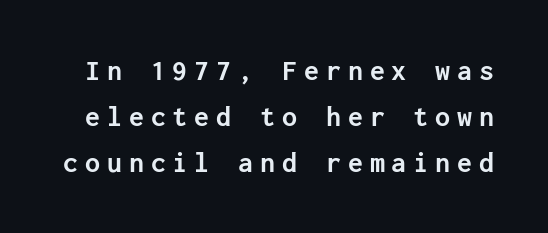
Type style note: lacks serifs. Italic? Not at all — the glyphs are vertical. This sample uses expanded letter spacing, leaving extra air between glyphs. A normal amount of white space separates one row of letters from the next.
